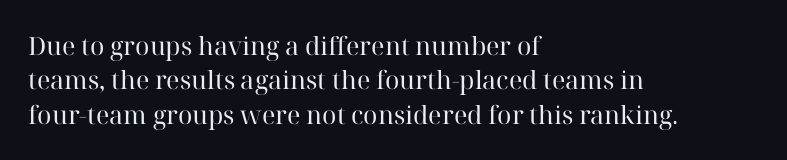
Spacing between characters is what you'd get straight out of the box. The passage shown is not underscored anywhere. The lines in this sample share a left origin and differ only in where they stop. The lines sit at an ordinary, default distance from one another. Is the type heavy? It reads as light-to-regular instead.
